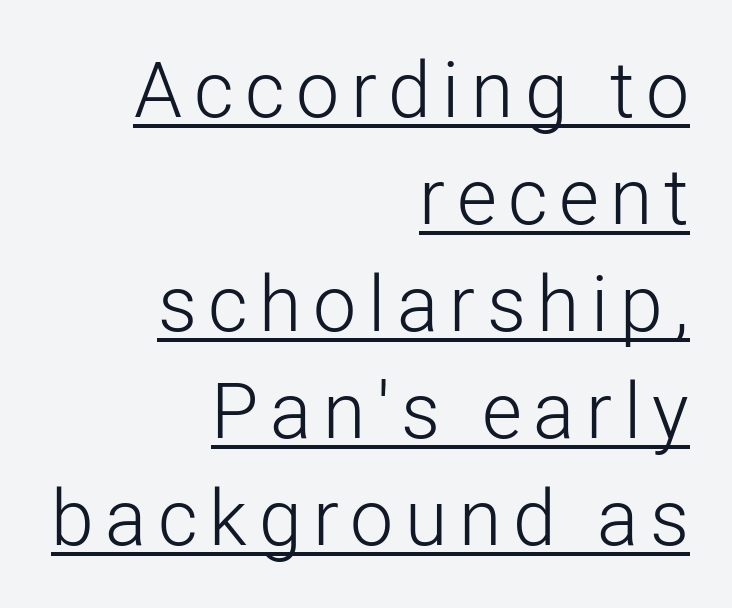
Q: Is the text bold? A: No.
Q: Is the text italic (slanted)? A: No, it is upright.
Q: Is the typeface a serif or a sans-serif typeface? A: Sans-serif.
Q: Is the text underlined? A: Yes.
Q: How is the paragraph aligned? A: Right-aligned.
Q: Is the spacing between lines tight, normal or loose? A: Normal.
Q: Width (condensed, normal, or wide)? A: Normal.
Q: Stroke contrast? A: Low.
Q: x-height? A: Medium.
Q: Monospaced? A: No.
